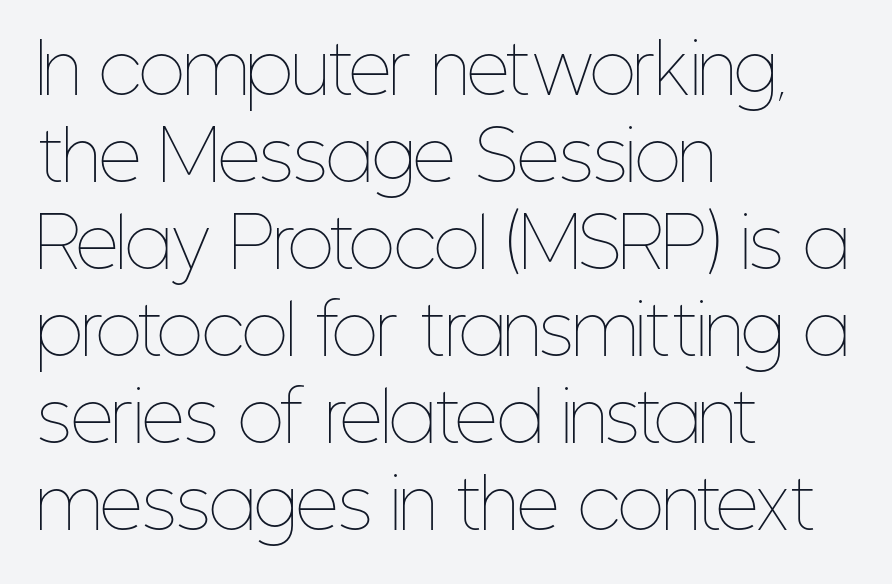
{"italic": "no", "bold": "no", "weight": "thin", "width": "condensed", "stroke_contrast": "low", "x_height": "medium", "monospaced": "no", "underline": "no", "align": "left", "line_spacing": "normal", "line_spacing_ratio": 1.3, "letter_spacing": "normal", "letter_spacing_em": 0.0, "glyph_px": 67}
